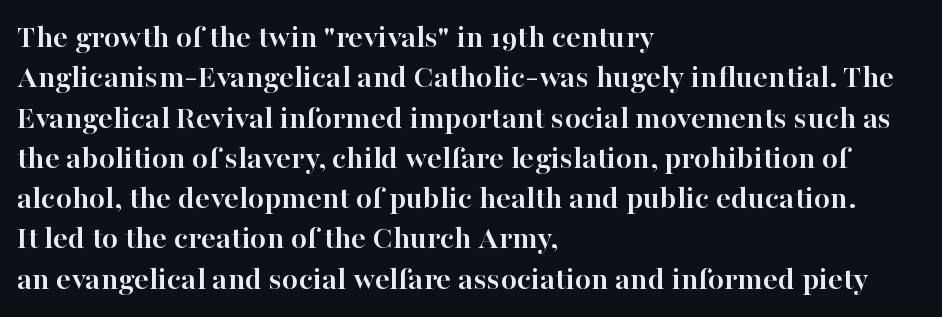
The image shows 33 px semibold serif type, upright; set left-aligned, line spacing 1.22x, normal letter spacing, not underlined; high stroke contrast and a medium x-height.
